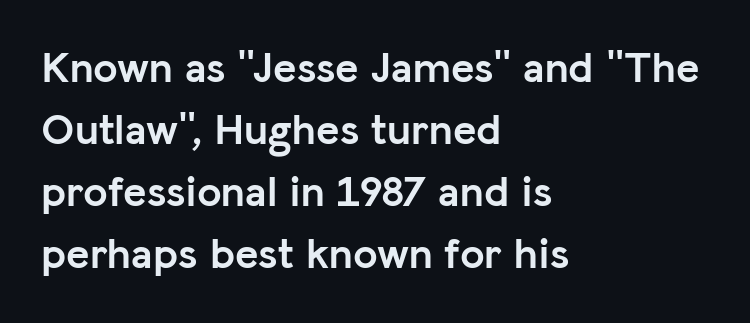
Q: Is the text bold? A: Yes.
Q: Is the text italic (slanted)? A: No, it is upright.
Q: Is the typeface a serif or a sans-serif typeface? A: Sans-serif.
Q: Is the text underlined? A: No.
Q: How is the paragraph aligned? A: Left-aligned.
Q: Is the spacing between letters normal or unusually wide? A: Normal.
Q: Is the spacing between lines tight, normal or loose? A: Normal.
Q: Width (condensed, normal, or wide)? A: Normal.
Q: Stroke contrast? A: Low.
Q: x-height? A: Medium.
Q: Monospaced? A: No.
